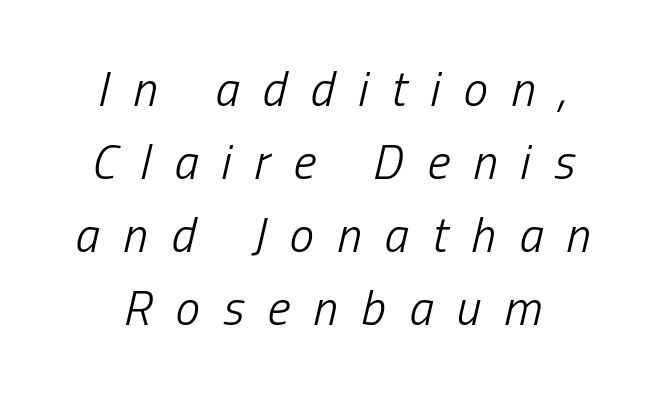
Q: Is the text bold? A: No.
Q: Is the text italic (slanted)? A: Yes, it leans right by about 13 degrees.
Q: Is the text underlined? A: No.
Q: How is the paragraph aligned? A: Centered.
Q: Is the spacing between letters normal or unusually wide? A: Unusually wide.
Q: Is the spacing between lines tight, normal or loose? A: Normal.
Q: Width (condensed, normal, or wide)? A: Condensed.
Q: Stroke contrast? A: Low.
Q: x-height? A: Medium.
Q: Monospaced? A: No.
